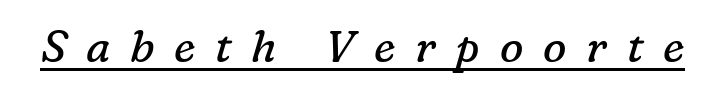
Q: Is the text bold? A: No.
Q: Is the text italic (slanted)? A: Yes, it leans right by about 16 degrees.
Q: Is the typeface a serif or a sans-serif typeface? A: Serif.
Q: Is the text underlined? A: Yes.
Q: Is the spacing between letters normal or unusually wide? A: Unusually wide.
Q: Width (condensed, normal, or wide)? A: Normal.
Q: Stroke contrast? A: Low.
Q: x-height? A: Medium.
Q: Monospaced? A: No.
